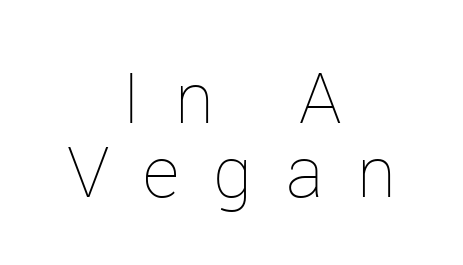
The image shows 71 px thin type, upright; set centered, tight line spacing (1.04x), unusually wide letter spacing (+0.48 em), not underlined; low stroke contrast and a medium x-height.
